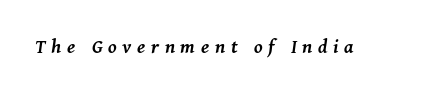
Q: Is the text bold? A: Semi-bold.
Q: Is the text italic (slanted)? A: Yes, it leans right by about 11 degrees.
Q: Is the text underlined? A: No.
Q: Is the spacing between letters normal or unusually wide? A: Unusually wide.
